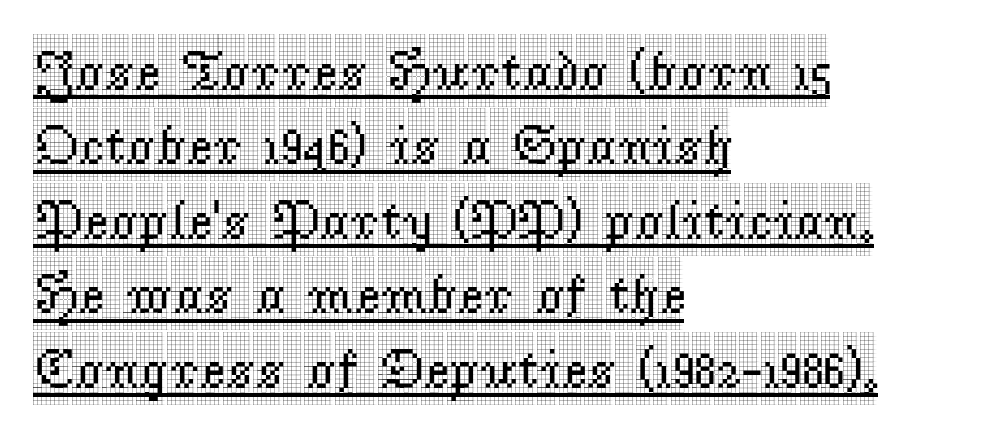
{"serif": "yes", "italic": "no", "width": "condensed", "x_height": "large", "monospaced": "no", "underline": "yes", "align": "left", "line_spacing": "normal", "line_spacing_ratio": 1.33, "letter_spacing": "normal", "letter_spacing_em": 0.0, "glyph_px": 56}
